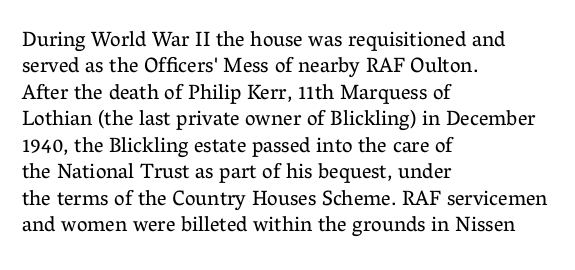
The image shows 21 px text type, upright; set left-aligned, normal line spacing (1.26x), normal letter spacing, not underlined.
